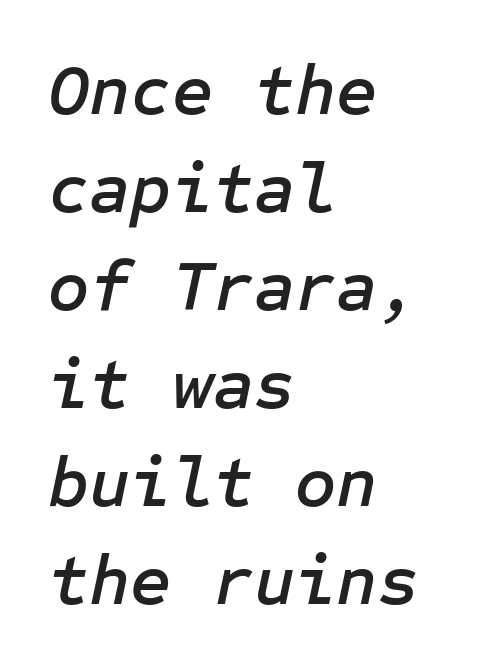
Emphasis-style slanted type is in use. You could call the tracking neutral — neither tight nor loose. A typesetter would call this leading conventional body-copy spacing. This rendering features lettering with no underline.
